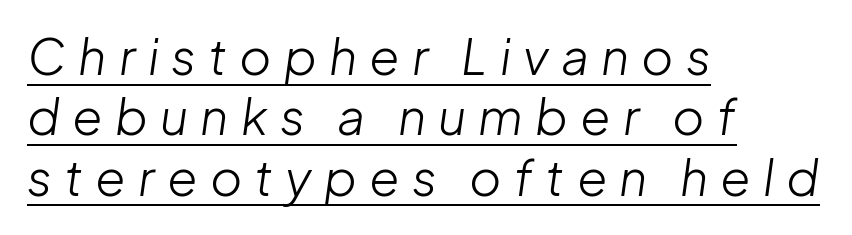
The image shows 49 px light type, italic (leaning right); set left-aligned, line spacing 1.23x, unusually wide letter spacing (+0.25 em), underlined; low stroke contrast and a medium x-height.
